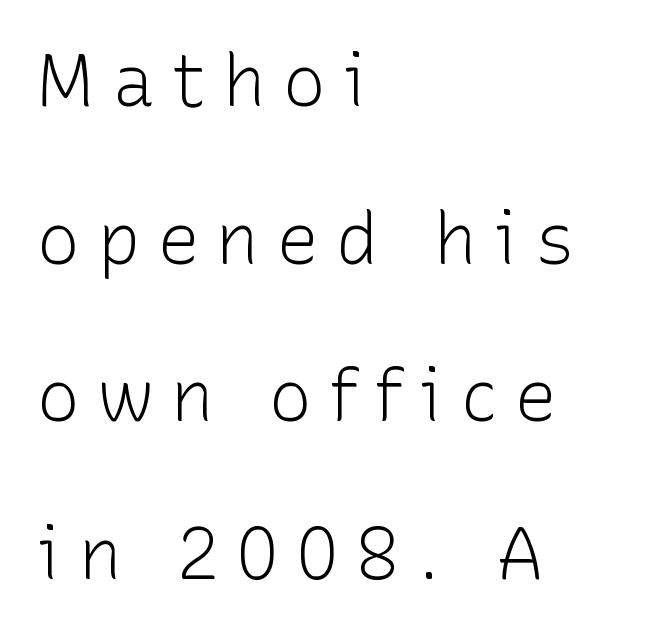
The tracking reads as deliberately expanded to a designer's eye. Visually the block forms a straight wall on the left and a jagged coastline on the right. On a weight scale, this lands at 450 or below. Spacing verdict: proportional, widths tailored to each character. Posture: upright roman. You could fit nearly another row in the gap between these rows.
